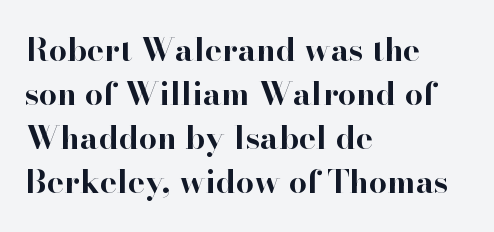
Q: Is the text bold? A: Yes.
Q: Is the text italic (slanted)? A: No, it is upright.
Q: Is the typeface a serif or a sans-serif typeface? A: Serif.
Q: Is the text underlined? A: No.
Q: How is the paragraph aligned? A: Left-aligned.
Q: Is the spacing between letters normal or unusually wide? A: Normal.
Q: Is the spacing between lines tight, normal or loose? A: Normal.
Q: Width (condensed, normal, or wide)? A: Normal.
Q: Stroke contrast? A: High.
Q: x-height? A: Small.
Q: Monospaced? A: No.
